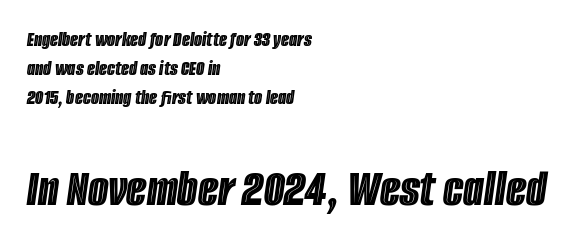
{"italic": "yes", "lean": "right", "slant_degrees": 8, "width": "condensed", "x_height": "large", "monospaced": "no", "underline": "no", "align": "left", "line_spacing": "normal", "line_spacing_ratio": 1.39, "letter_spacing": "normal", "letter_spacing_em": 0.0, "larger_block": "second", "size_ratio": 2.52, "glyph_px": 53}
